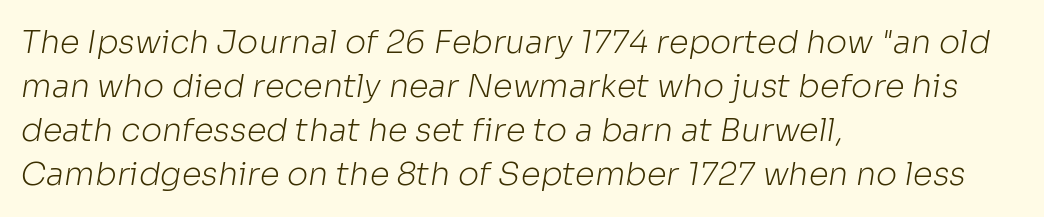
This sample is left-justified, so line endings fall wherever the words run out. Weight: in the light-to-regular range. Clear beneath every line of the passage. The letters carry no serifs — their stems end cleanly without finishing strokes. Here the designer chose a conventional face with non-uniform glyph widths.
